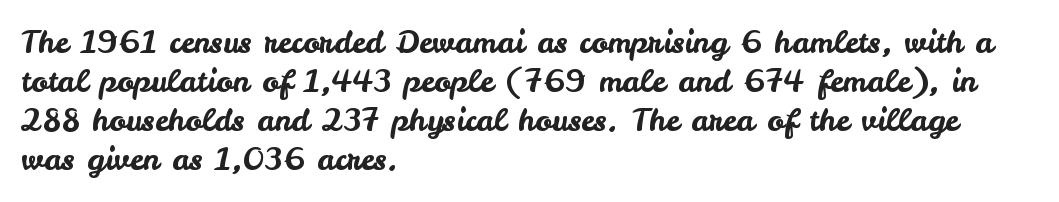
The letterforms sit shoulder to shoulder at normal distance. Varying glyph widths throughout — classic text-font behaviour. Plain, unruled lines of type. The font family rendered here belongs to the sans-serif group. Line beginnings align vertically; line endings do not.
